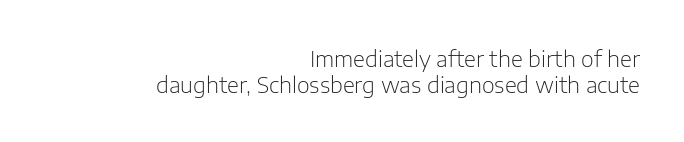
The image shows 22 px text type, upright; set right-aligned, line spacing 1.17x, normal letter spacing, not underlined.
